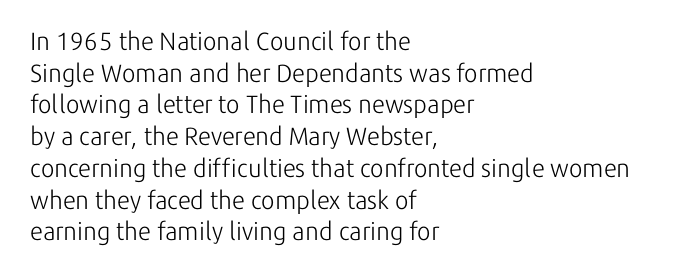
The characters are drawn with everyday or finer stroke widths. The string is rendered with underlining switched off. Leading matches the norm, producing a regular column. This sample uses plain, unmodified letter spacing.
